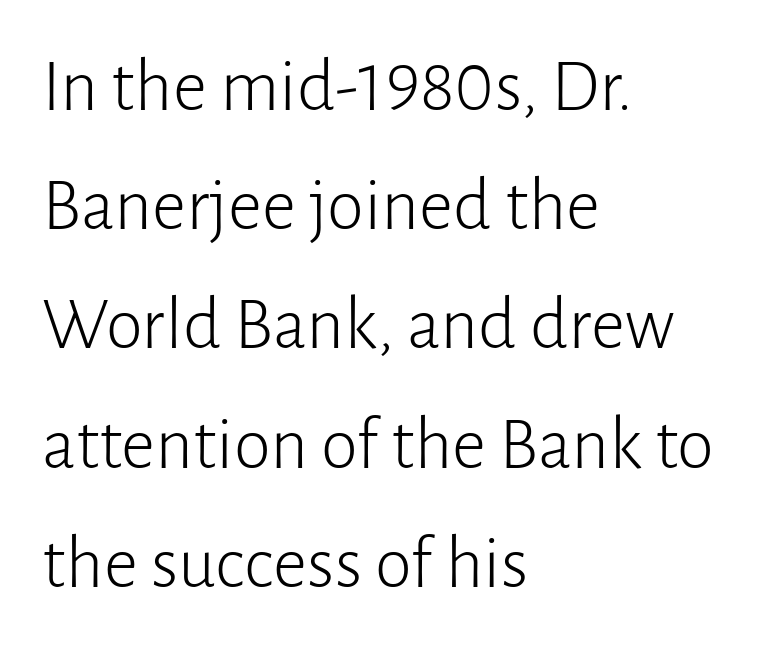
{"serif": "no", "italic": "no", "bold": "no", "weight": "light", "width": "normal", "stroke_contrast": "low", "x_height": "medium", "monospaced": "no", "underline": "no", "align": "left", "line_spacing": "normal", "line_spacing_ratio": 1.59, "letter_spacing": "normal", "letter_spacing_em": 0.0, "glyph_px": 75}
